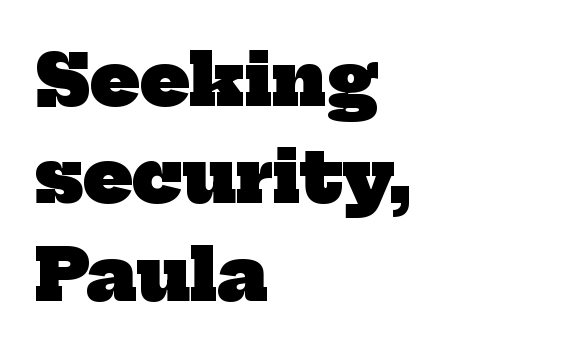
The paragraph has a hard left edge and a soft right edge. Proportional: the letters do not fall into vertical columns. The foot of each line stays bare and open. These lines sit exactly where default settings would place them. The typesetting leans heavy: a genuine bold. This sample uses a serif face.
